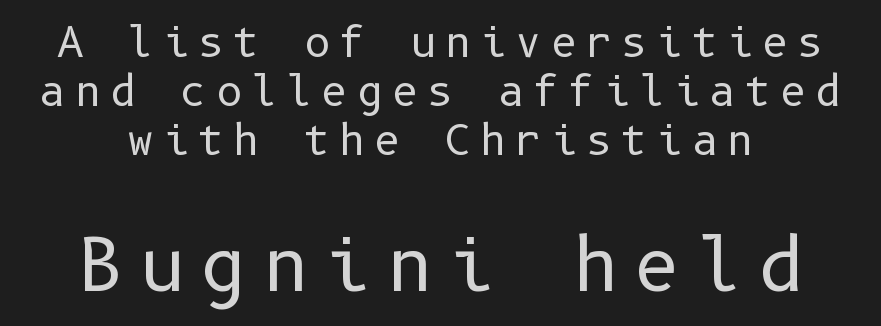
The image shows 72 px regular-weight sans-serif type, upright; set line spacing 1.19x, unusually wide letter spacing (+0.21 em), not underlined; the second (bottom) block is 1.76x larger; low stroke contrast and a medium x-height.
